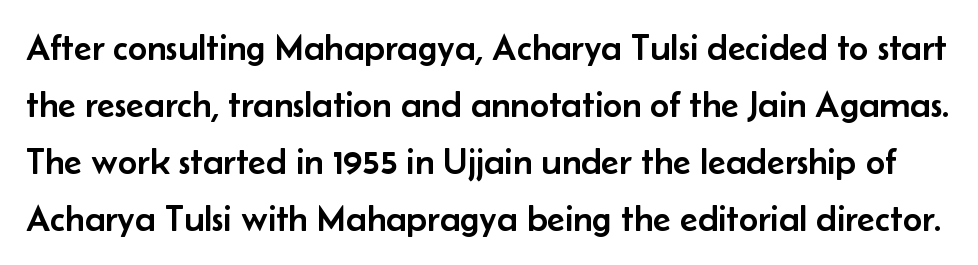
The rendering uses a moderate line-height, typical for paragraphs. Grotesque or geometric, the face here clearly has no serifs. The face used here is proportionally spaced, like ordinary book or web type. Does the lettering tilt? It doesn't — this is upright. Any mark beneath the type? The region is blank.
